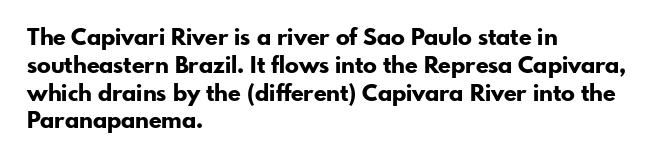
{"italic": "no", "bold": "yes", "underline": "no", "align": "left", "line_spacing_ratio": 1.21, "letter_spacing": "normal", "letter_spacing_em": 0.0, "glyph_px": 23}
